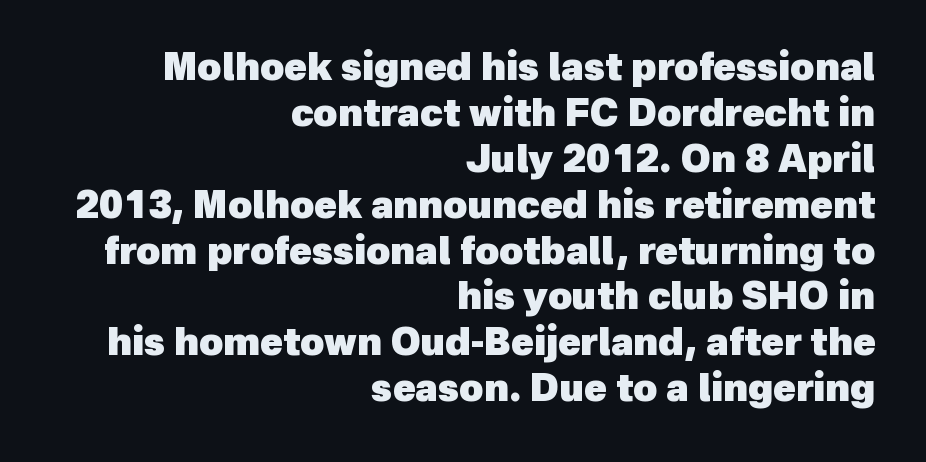
On the weight axis this lands at bold, roughly 700. Characters follow at the spacing the type designer built in. Descenders are the only things crossing below the line. Looks like regular typesetting: each glyph gets only the width it needs. The characters display no serif detailing; their extremities are plain.
